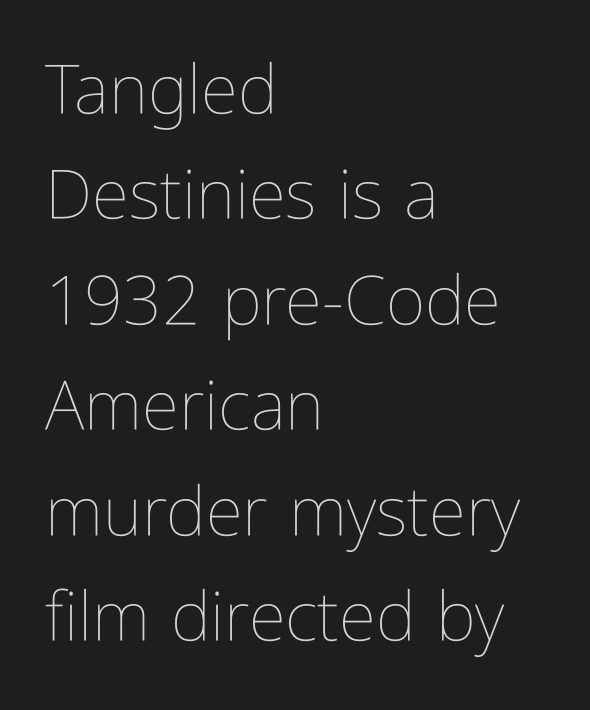
The image shows 68 px thin, condensed type, upright; set left-aligned, normal line spacing (1.55x), normal letter spacing, not underlined; low stroke contrast and a medium x-height.
